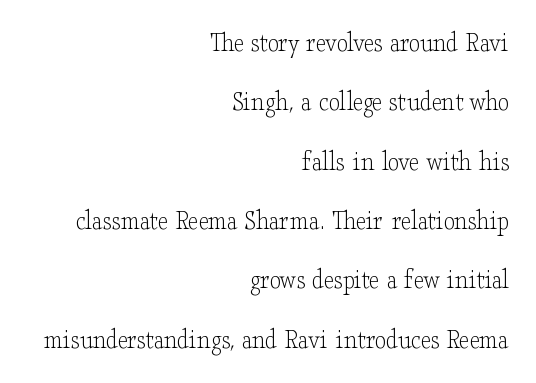
The passage shown is typeset with a serif family. Words float on clear page, feet unadorned. Widely set lines give the paragraph a tall, airy silhouette. Casual observation: everything's shoved over to the right. There is no visible air inserted between adjacent glyphs. No heavy texture on the line: the type isn't bold.
